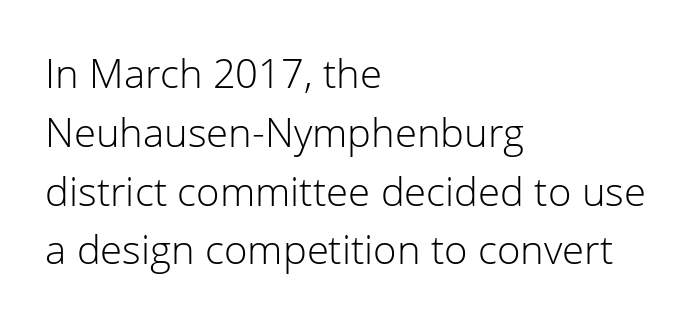
Q: Is the text bold? A: No.
Q: Is the text italic (slanted)? A: No, it is upright.
Q: Is the typeface a serif or a sans-serif typeface? A: Sans-serif.
Q: Is the text underlined? A: No.
Q: How is the paragraph aligned? A: Left-aligned.
Q: Is the spacing between letters normal or unusually wide? A: Normal.
Q: Is the spacing between lines tight, normal or loose? A: Normal.
Q: Width (condensed, normal, or wide)? A: Normal.
Q: Stroke contrast? A: Low.
Q: x-height? A: Medium.
Q: Monospaced? A: No.
